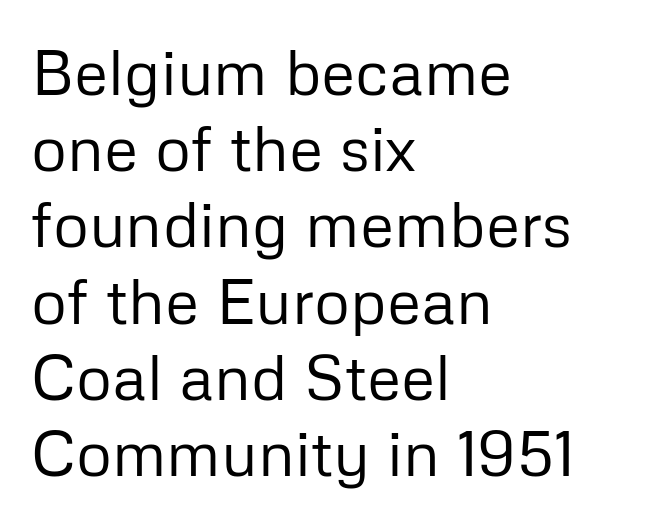
The image shows 63 px regular-weight sans-serif type, upright; set left-aligned, line spacing 1.21x, normal letter spacing, not underlined; low stroke contrast and a medium x-height.
